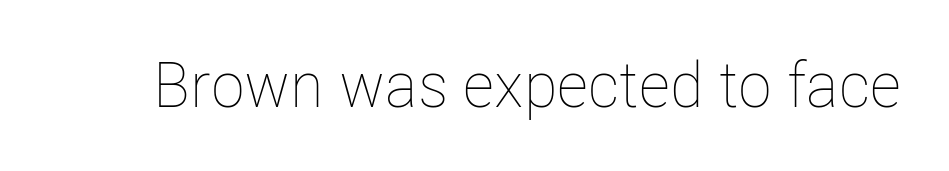
The passage shown is typed in a proportional face where columns would drift. A bare baseline throughout the passage. Ascenders rise straight up at ninety degrees. Unbolded letterforms with no extra heft.
